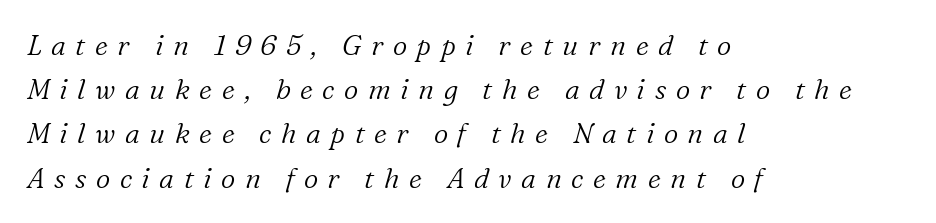
Q: Is the text bold? A: No.
Q: Is the text italic (slanted)? A: Yes, it leans right by about 16 degrees.
Q: Is the typeface a serif or a sans-serif typeface? A: Serif.
Q: Is the text underlined? A: No.
Q: How is the paragraph aligned? A: Left-aligned.
Q: Is the spacing between letters normal or unusually wide? A: Unusually wide.
Q: Is the spacing between lines tight, normal or loose? A: Normal.
Q: Width (condensed, normal, or wide)? A: Normal.
Q: Stroke contrast? A: Low.
Q: x-height? A: Medium.
Q: Monospaced? A: No.
